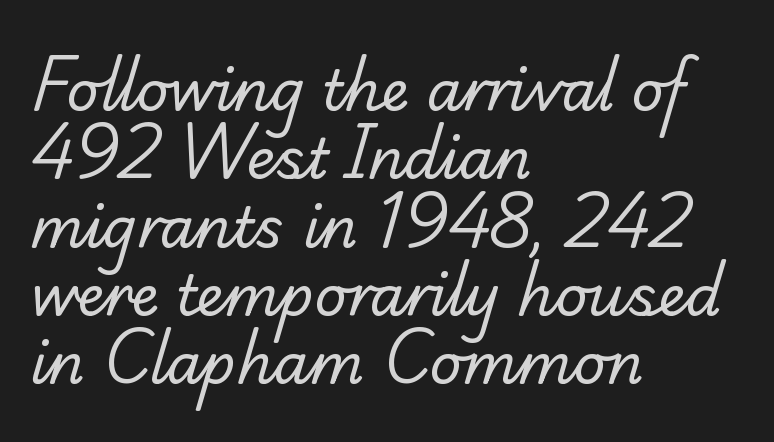
{"serif": "yes", "bold": "no", "weight": "regular", "width": "normal", "stroke_contrast": "low", "x_height": "small", "monospaced": "no", "underline": "no", "align": "left", "line_spacing_ratio": 1.22, "letter_spacing": "normal", "letter_spacing_em": 0.0, "glyph_px": 56}
